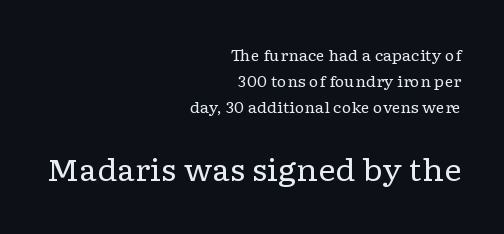
The image shows 30 px regular-weight, wide serif type, upright; set right-aligned, line spacing 1.73x, normal letter spacing, not underlined; the second (bottom) block is 2.0x larger; low stroke contrast and a medium x-height.
